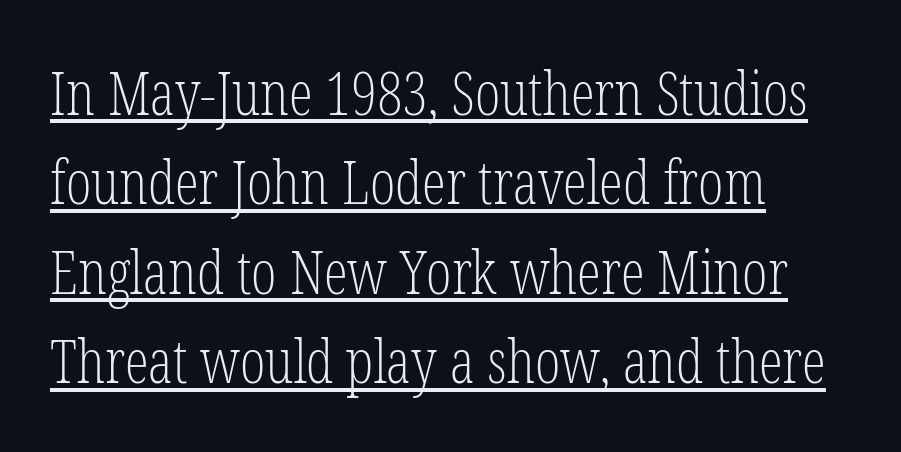
Think standard paragraph weight, or any step lighter than that. Observe the serifs anchoring each vertical stroke in this sample. Each letter keeps its own natural width here, so spacing adapts to shape. Spacing between characters is what you'd get straight out of the box. Upright lettering throughout. Successive baselines arrive at the customary interval.
